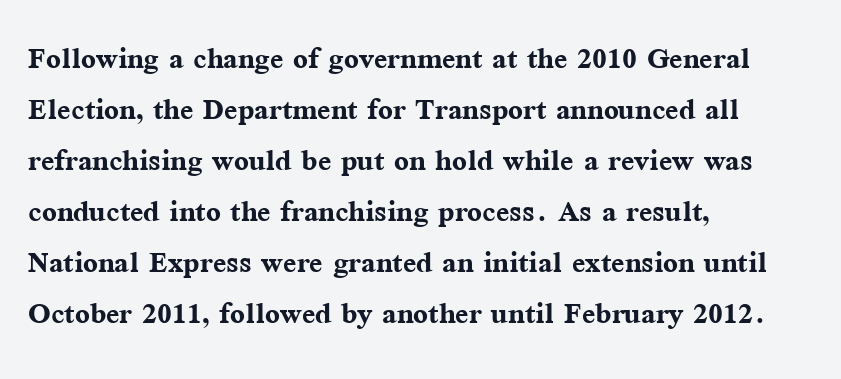
Posture: straight, roman, zero tilt. Font category for this specimen: serif. Rule under the text: the space is simply empty. The designer left line spacing at the default. These lines are set flush left with a ragged right edge. Weight check: bold — yes, fully.
